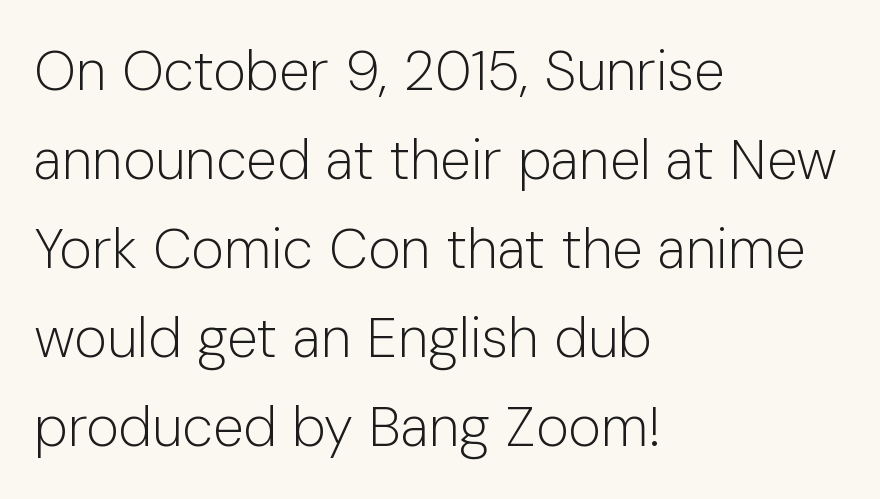
{"serif": "no", "italic": "no", "bold": "no", "weight": "light", "width": "normal", "stroke_contrast": "low", "x_height": "medium", "monospaced": "no", "underline": "no", "align": "left", "line_spacing": "normal", "line_spacing_ratio": 1.59, "letter_spacing": "normal", "letter_spacing_em": 0.0, "glyph_px": 56}
